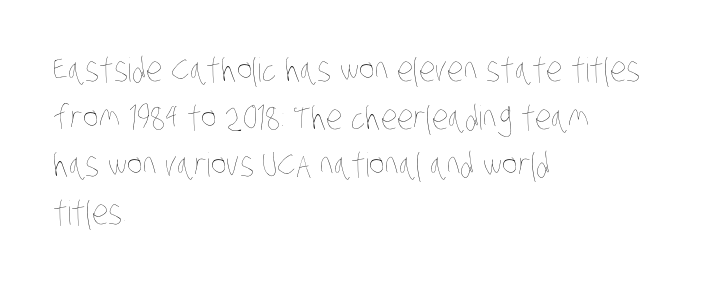
The image shows 33 px thin, condensed type; set left-aligned, normal line spacing (1.44x), normal letter spacing, not underlined; low stroke contrast and a large x-height.
